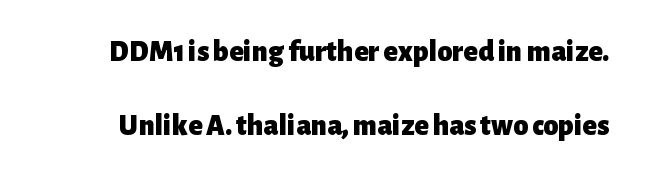
{"serif": "no", "italic": "no", "bold": "yes", "weight": "heavy", "width": "normal", "stroke_contrast": "low", "x_height": "medium", "monospaced": "no", "underline": "no", "line_spacing": "loose", "line_spacing_ratio": 2.48, "letter_spacing": "normal", "letter_spacing_em": 0.0, "glyph_px": 30}
